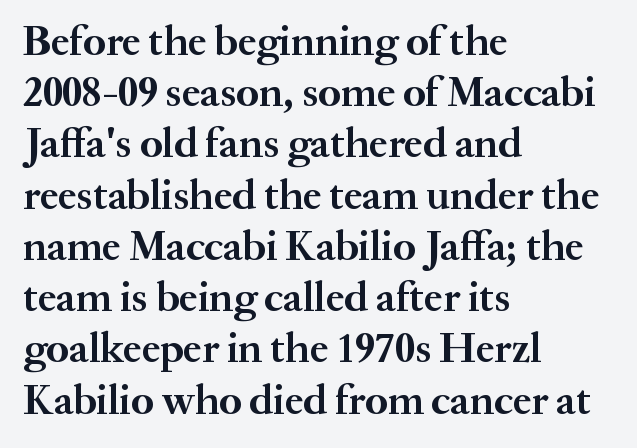
The lines in this sample share a left origin and differ only in where they stop. What kind of face is this? One with serifs. Each row of text sits above clean, open space. The letters advance in unequal steps, a hallmark of proportional type. Set as a true bold cut, around the 700 mark.
